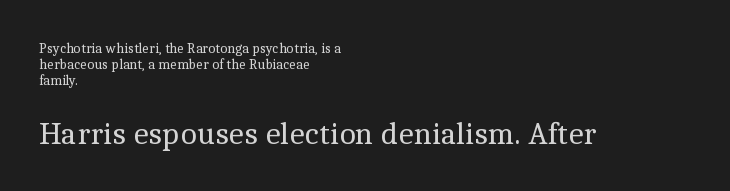
Q: Is the text bold? A: No.
Q: Is the text italic (slanted)? A: No, it is upright.
Q: Is the typeface a serif or a sans-serif typeface? A: Serif.
Q: Is the text underlined? A: No.
Q: How is the paragraph aligned? A: Left-aligned.
Q: Is the spacing between letters normal or unusually wide? A: Normal.
Q: Is the spacing between lines tight, normal or loose? A: Tight.
Q: Which block of text is set in a larger size, the first (top) or the second (bottom)? A: The second (bottom) one.
Q: Width (condensed, normal, or wide)? A: Normal.
Q: x-height? A: Medium.
Q: Monospaced? A: No.
